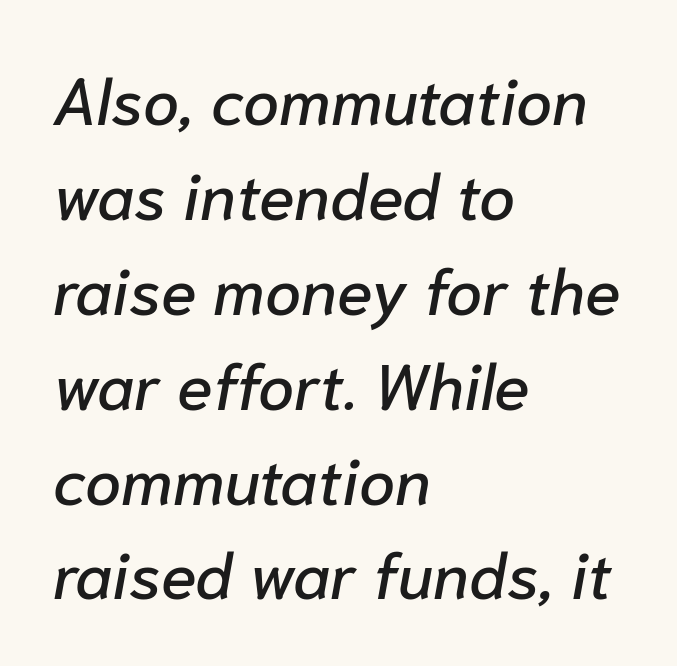
{"italic": "yes", "lean": "right", "slant_degrees": 10, "width": "normal", "stroke_contrast": "low", "x_height": "medium", "monospaced": "no", "underline": "no", "align": "left", "line_spacing": "normal", "line_spacing_ratio": 1.46, "letter_spacing": "normal", "letter_spacing_em": 0.0, "glyph_px": 65}
